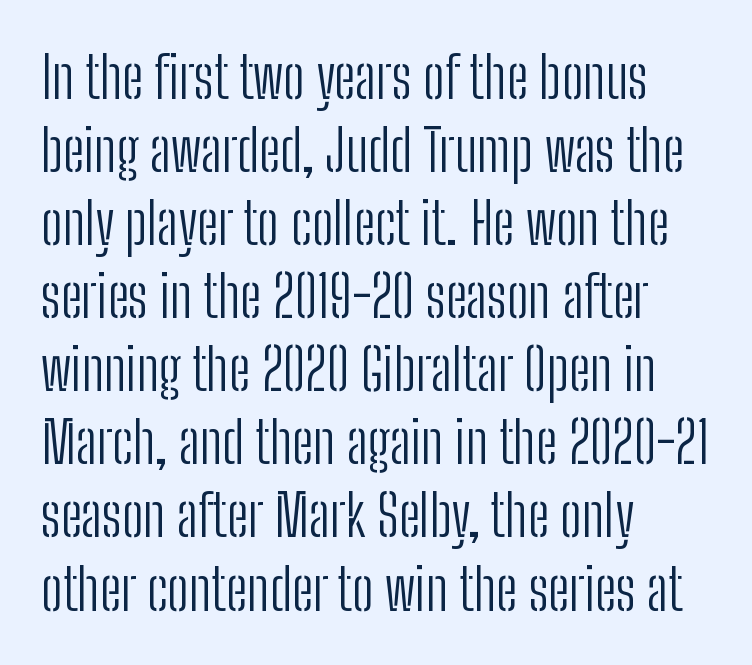
Reading down the block, your eye returns to a fixed left position each line. Unbolded letterforms with no extra heft. Vertically, the passage feels balanced, rows spaced as you'd expect. Note the varied advance widths — an 'i' is clearly narrower than an 'm'. You could call the tracking neutral — neither tight nor loose.
